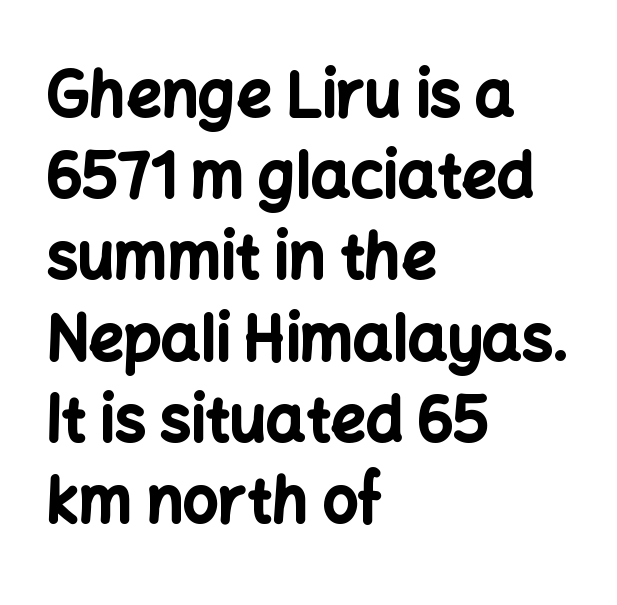
The image shows 62 px bold sans-serif type, upright; set left-aligned, normal line spacing (1.31x), normal letter spacing, not underlined; low stroke contrast and a medium x-height.
